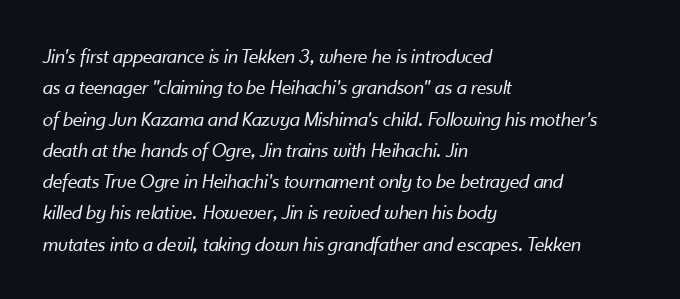
Interline gaps are of average width in this sample. The letters look calm and open, with moderate or lighter stems. Line starts are locked; line ends wander. The passage shown is not underscored anywhere.
